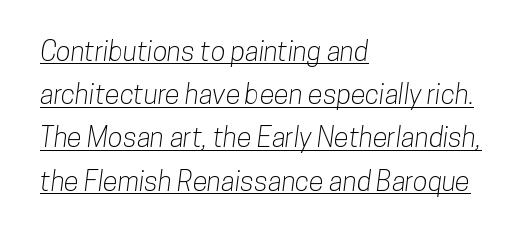
Decoration check: the copy is underlined. Which margin do the lines hug? The left one — the right edge is uneven. Interline gaps are of average width in this sample. The line texture is even and compact thanks to regular tracking.
